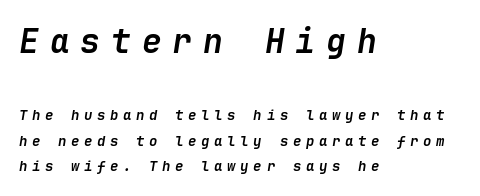
The image shows 33 px semibold type, italic (leaning right); set left-aligned, line spacing 1.82x, unusually wide letter spacing (+0.33 em), not underlined; the first (top) block is 2.36x larger; low stroke contrast and a medium x-height.
